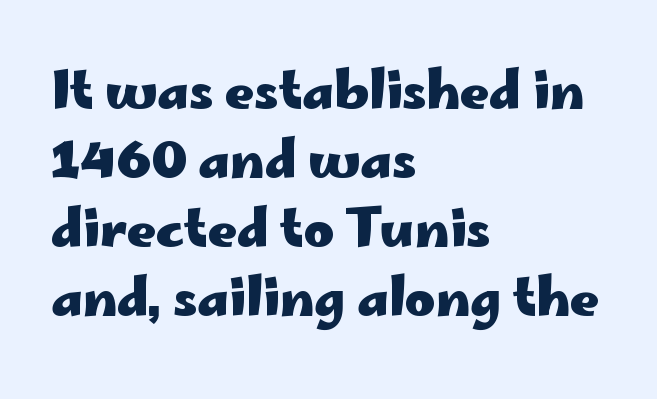
Q: Is the text bold? A: Yes.
Q: Is the text italic (slanted)? A: No, it is upright.
Q: Is the typeface a serif or a sans-serif typeface? A: Sans-serif.
Q: Is the text underlined? A: No.
Q: How is the paragraph aligned? A: Left-aligned.
Q: Is the spacing between letters normal or unusually wide? A: Normal.
Q: Is the spacing between lines tight, normal or loose? A: Normal.
Q: Width (condensed, normal, or wide)? A: Wide.
Q: Stroke contrast? A: Low.
Q: x-height? A: Small.
Q: Monospaced? A: No.
